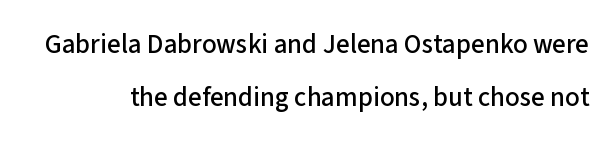
Posture: vertical. What stands out about the letter spacing? Nothing — it is the standard amount. Vertically, the passage feels expansive, rows floating well apart. Each row of text sits above clean, open space.
